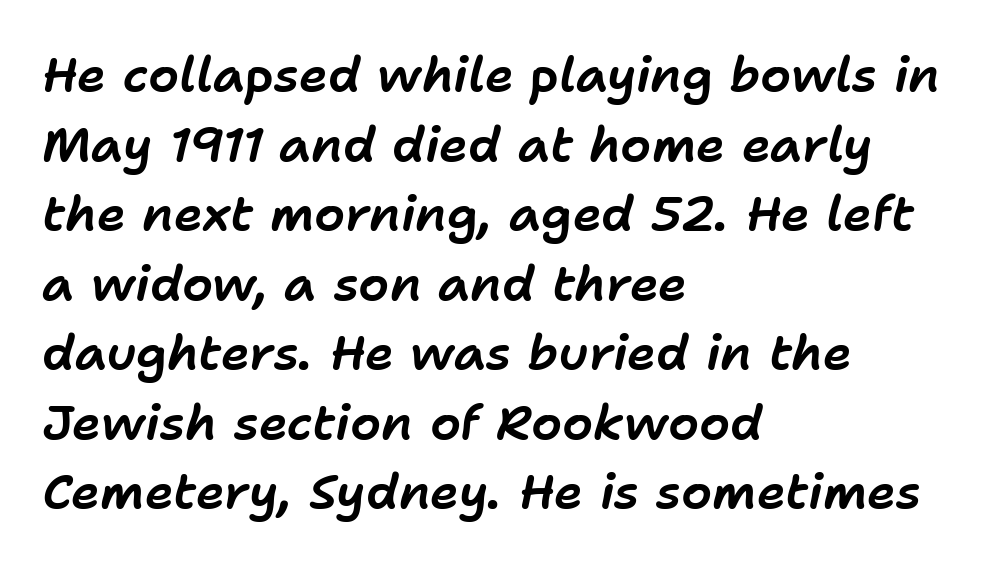
Q: Is the text italic (slanted)? A: Yes, it leans right by about 11 degrees.
Q: Is the text underlined? A: No.
Q: How is the paragraph aligned? A: Left-aligned.
Q: Is the spacing between letters normal or unusually wide? A: Normal.
Q: Is the spacing between lines tight, normal or loose? A: Normal.
Q: Width (condensed, normal, or wide)? A: Normal.
Q: Stroke contrast? A: Low.
Q: x-height? A: Medium.
Q: Monospaced? A: No.
